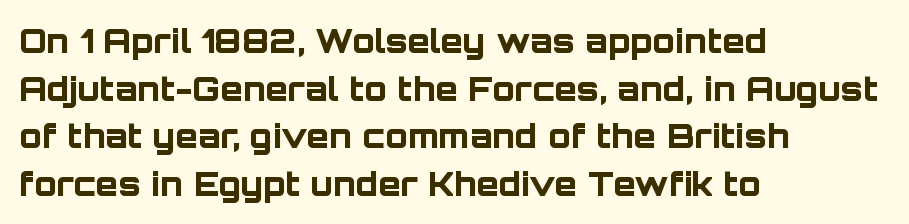
{"serif": "no", "italic": "no", "bold": "yes", "weight": "bold", "width": "normal", "stroke_contrast": "low", "x_height": "large", "monospaced": "no", "underline": "no", "align": "left", "line_spacing": "normal", "line_spacing_ratio": 1.44, "letter_spacing": "normal", "letter_spacing_em": 0.0, "glyph_px": 33}
